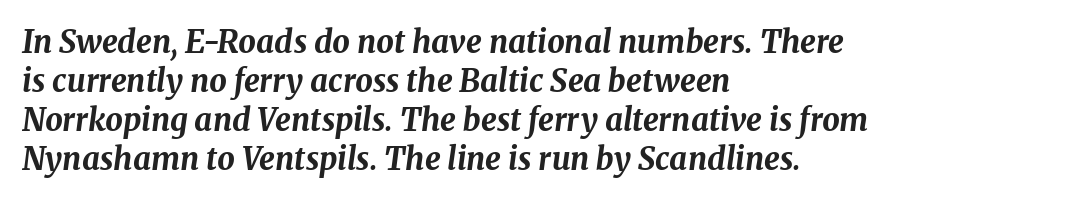
The letters are bold, with thick, heavy strokes. Clear beneath every line of the passage. Does the copy run flush right? No — it runs flush left. The rendering keeps characters at their native spacing. Evenly set lines give the paragraph a standard silhouette. Proportional: the letters do not fall into vertical columns.
